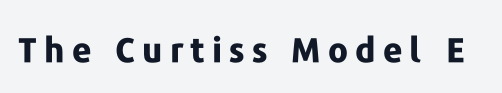
Quick note: not italic, upright. Varying glyph widths throughout — classic text-font behaviour. The space directly below the letters is spotless. The rendering shows plain stroke endings on the letterforms — a sans-serif design. Strong, thick strokes mark this as bold type.
